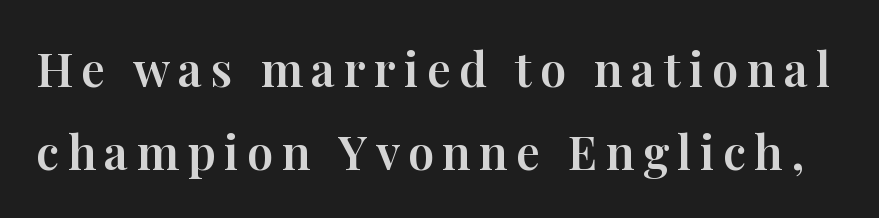
Each row of text sits above clean, open space. A serif font was chosen for this passage. Character widths vary here, with narrow letters taking less room than wide ones. This sample uses an upright cut, with every glyph sitting square on the baseline.
